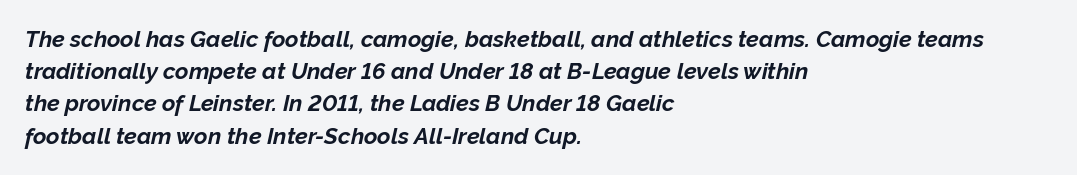
The image shows 23 px bold type, italic (leaning right); set left-aligned, normal line spacing (1.4x), normal letter spacing, not underlined.
